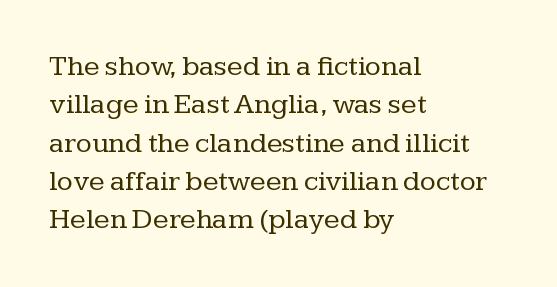
{"serif": "yes", "italic": "no", "bold": "no", "weight": "regular", "width": "normal", "stroke_contrast": "low", "x_height": "medium", "monospaced": "no", "underline": "no", "align": "left", "line_spacing": "normal", "line_spacing_ratio": 1.32, "letter_spacing": "normal", "letter_spacing_em": 0.0, "glyph_px": 29}
